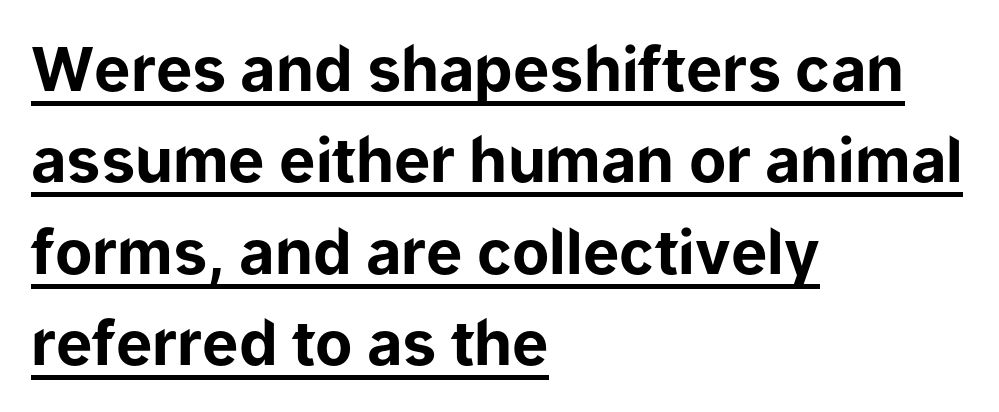
{"serif": "no", "italic": "no", "bold": "yes", "weight": "bold", "width": "normal", "stroke_contrast": "low", "x_height": "medium", "monospaced": "no", "underline": "yes", "align": "left", "line_spacing": "normal", "line_spacing_ratio": 1.5, "letter_spacing": "normal", "letter_spacing_em": 0.0, "glyph_px": 61}
